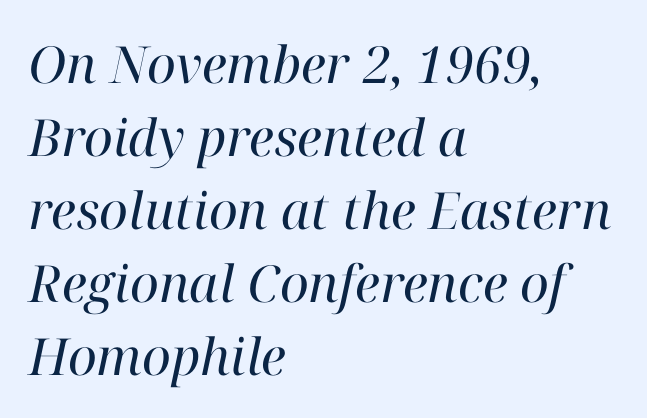
Beneath every word, the page is bare. Typeset ragged right — the left edge is the straight one. A normal amount of white space separates one row of letters from the next. The letters carry serifs — small finishing strokes at the ends of their stems.
